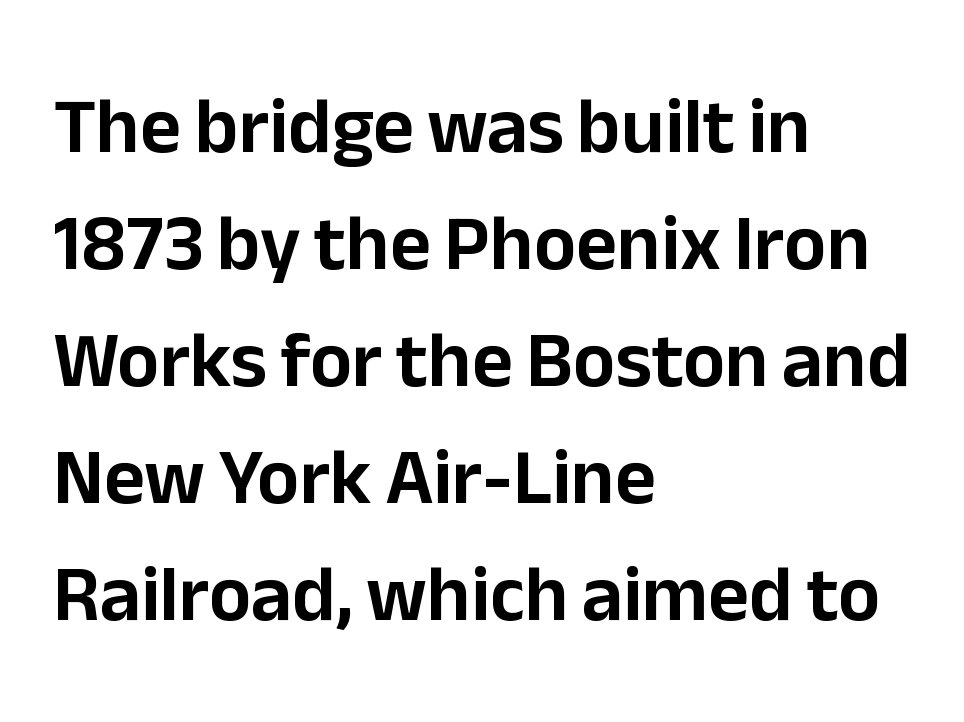
Check the space under the baseline: it is left empty. The rendering uses a moderate line-height, typical for paragraphs. These lines are set flush left with a ragged right edge. If you drew a line through each stem, it would be perfectly vertical. Compared with typical body copy, the letter spacing here is the same. A typesetter would call this proportional, since set widths differ per character.
